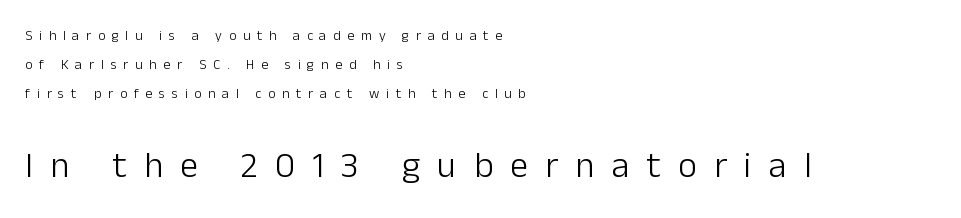
Q: Is the text bold? A: No.
Q: Is the text italic (slanted)? A: No, it is upright.
Q: Is the typeface a serif or a sans-serif typeface? A: Sans-serif.
Q: Is the text underlined? A: No.
Q: How is the paragraph aligned? A: Left-aligned.
Q: Is the spacing between letters normal or unusually wide? A: Unusually wide.
Q: Is the spacing between lines tight, normal or loose? A: Loose.
Q: Which block of text is set in a larger size, the first (top) or the second (bottom)? A: The second (bottom) one.
Q: Width (condensed, normal, or wide)? A: Normal.
Q: Stroke contrast? A: Low.
Q: x-height? A: Medium.
Q: Monospaced? A: No.
